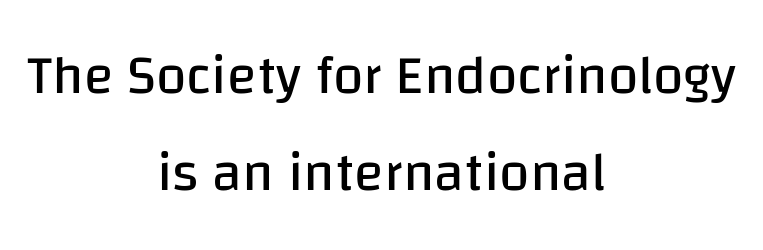
Q: Is the text bold? A: No.
Q: Is the text italic (slanted)? A: No, it is upright.
Q: Is the typeface a serif or a sans-serif typeface? A: Sans-serif.
Q: Is the text underlined? A: No.
Q: How is the paragraph aligned? A: Centered.
Q: Is the spacing between letters normal or unusually wide? A: Normal.
Q: Width (condensed, normal, or wide)? A: Normal.
Q: Stroke contrast? A: Low.
Q: x-height? A: Large.
Q: Monospaced? A: No.
